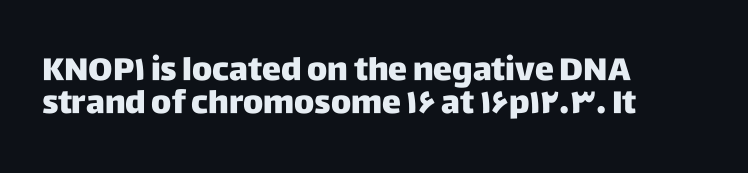
Type style note: lacks serifs. Quick note: underline off. Compared with typical body copy, the letter spacing here is the same. Quick note: interline space is minimal. Italic? Not at all — the glyphs are vertical. Note the varied advance widths — an 'i' is clearly narrower than an 'm'.
